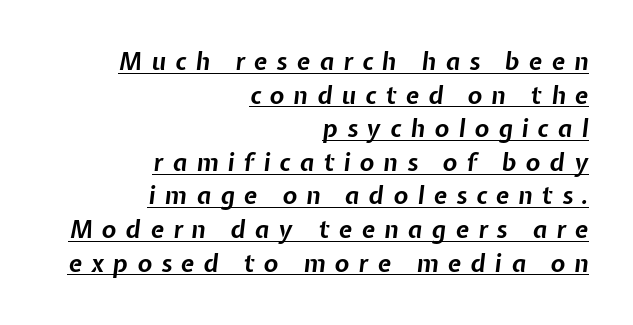
Q: Is the text bold? A: Yes.
Q: Is the text italic (slanted)? A: Yes, it leans right by about 7 degrees.
Q: Is the text underlined? A: Yes.
Q: How is the paragraph aligned? A: Right-aligned.
Q: Is the spacing between letters normal or unusually wide? A: Unusually wide.
Q: Is the spacing between lines tight, normal or loose? A: Normal.
